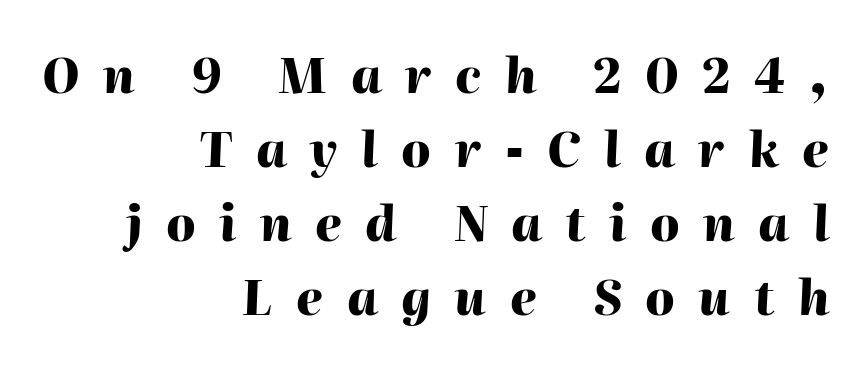
Q: Is the text bold? A: Yes.
Q: Is the text italic (slanted)? A: Yes, it leans right by about 2 degrees.
Q: Is the text underlined? A: No.
Q: How is the paragraph aligned? A: Right-aligned.
Q: Is the spacing between letters normal or unusually wide? A: Unusually wide.
Q: Is the spacing between lines tight, normal or loose? A: Normal.
Q: Width (condensed, normal, or wide)? A: Normal.
Q: Stroke contrast? A: High.
Q: x-height? A: Medium.
Q: Monospaced? A: No.
